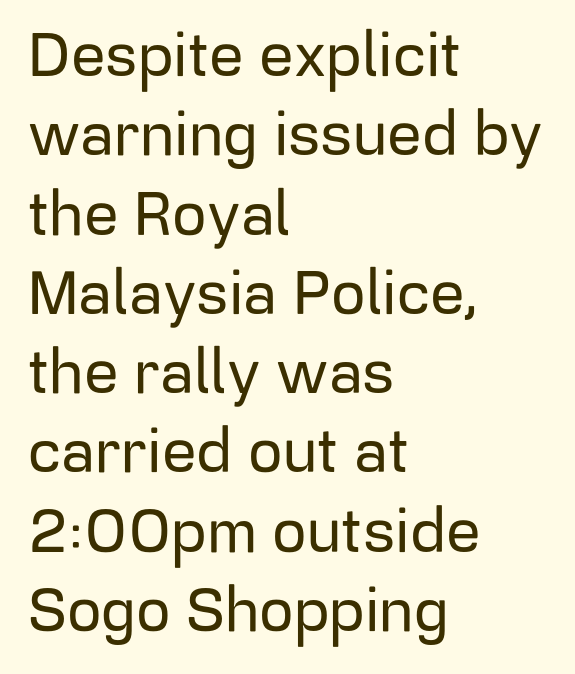
If you drew a ruler down the left edge, every line would touch it. Glyph-to-glyph distance matches everyday printed text. A roman cut, with each character standing at attention. Think of a printed novel: that variable character pitch is what you see here. Descenders hang freely into open space. The rendering uses a moderate line-height, typical for paragraphs.
